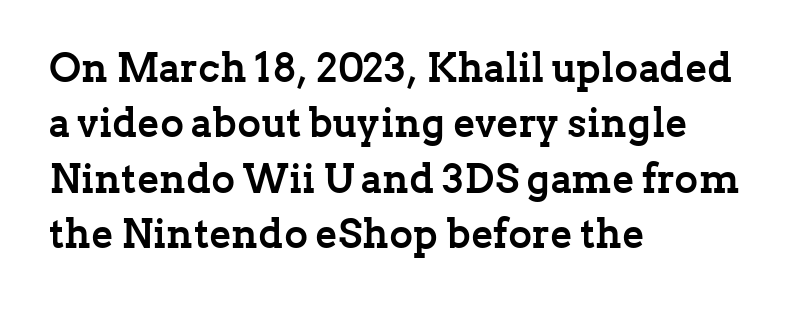
Observe the serifs anchoring each vertical stroke in this sample. Rule under the text: the space is simply empty. Reading down the column, the eye jumps a familiar distance to each next line. Bold? Absolutely — the strokes are thick and heavy. All the whitespace from short lines collects on the right. How are the letters spaced? Ordinarily, with no added tracking.
